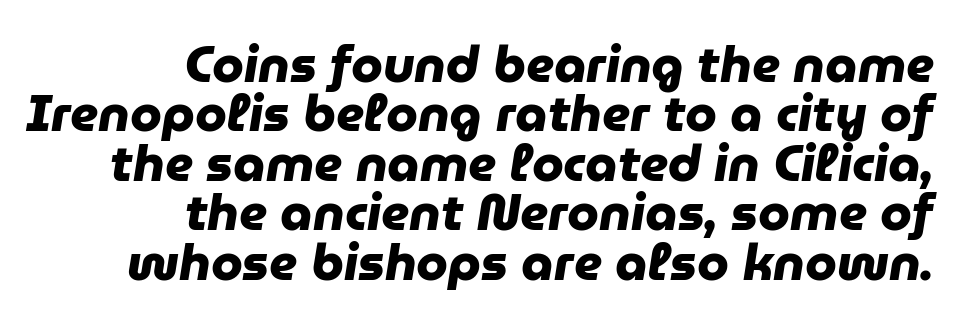
Q: Is the text bold? A: Yes.
Q: Is the typeface a serif or a sans-serif typeface? A: Sans-serif.
Q: Is the text underlined? A: No.
Q: How is the paragraph aligned? A: Right-aligned.
Q: Is the spacing between letters normal or unusually wide? A: Normal.
Q: Is the spacing between lines tight, normal or loose? A: Tight.
Q: Width (condensed, normal, or wide)? A: Normal.
Q: Stroke contrast? A: Low.
Q: x-height? A: Medium.
Q: Monospaced? A: No.
